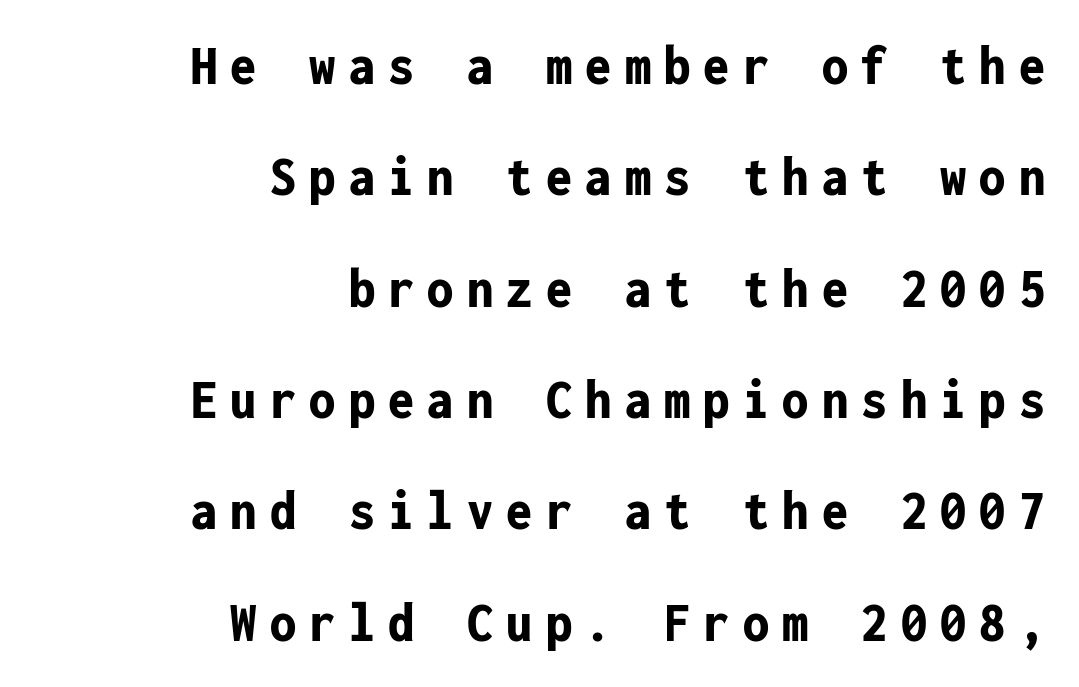
{"serif": "no", "italic": "no", "bold": "yes", "weight": "bold", "width": "condensed", "stroke_contrast": "low", "x_height": "medium", "monospaced": "yes", "underline": "no", "align": "right", "line_spacing": "loose", "line_spacing_ratio": 1.92, "letter_spacing": "wide", "letter_spacing_em": 0.23, "glyph_px": 58}
